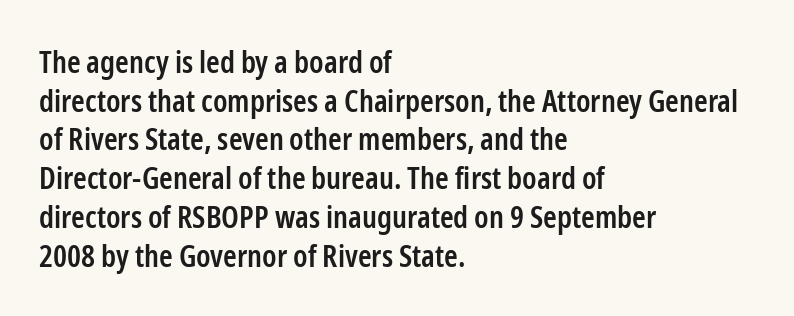
{"serif": "no", "italic": "no", "bold": "semi", "weight": "semibold", "width": "condensed", "stroke_contrast": "low", "x_height": "medium", "monospaced": "no", "underline": "no", "align": "left", "line_spacing": "normal", "line_spacing_ratio": 1.25, "letter_spacing": "normal", "letter_spacing_em": 0.0, "glyph_px": 31}
